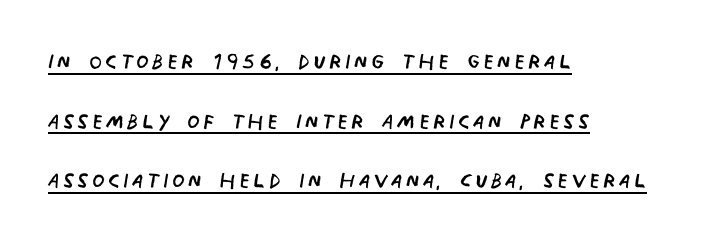
The image shows 29 px regular-weight, condensed sans-serif type; set left-aligned, loose line spacing (2.06x), underlined; low stroke contrast and a large x-height.
